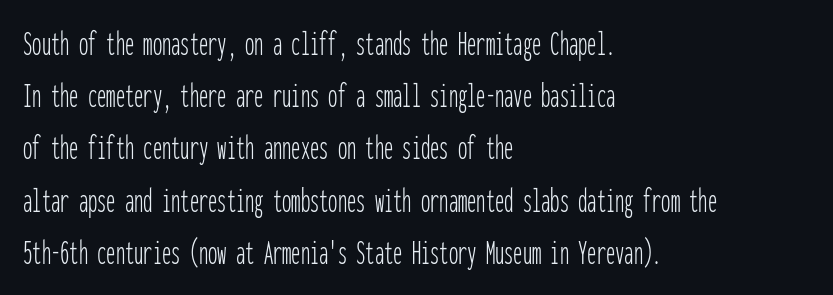
Caption: standard tracking, unaltered. Each stroke keeps to a modest, everyday thickness or less. The zone under the glyphs is completely vacant. Rendered with straight, roman letterforms. A student would call this left alignment; a typographer would say flush left, rag right.
